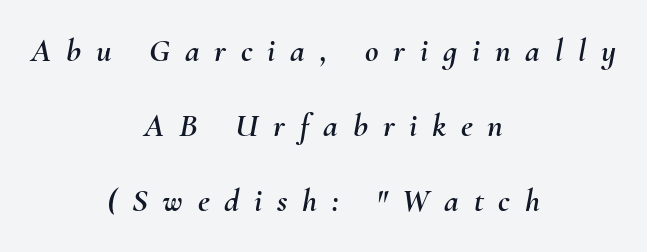
Q: Is the text italic (slanted)? A: Yes, it leans right by about 10 degrees.
Q: Is the text underlined? A: No.
Q: How is the paragraph aligned? A: Centered.
Q: Is the spacing between letters normal or unusually wide? A: Unusually wide.
Q: Is the spacing between lines tight, normal or loose? A: Loose.
Q: Width (condensed, normal, or wide)? A: Normal.
Q: Stroke contrast? A: Medium.
Q: x-height? A: Small.
Q: Monospaced? A: No.
